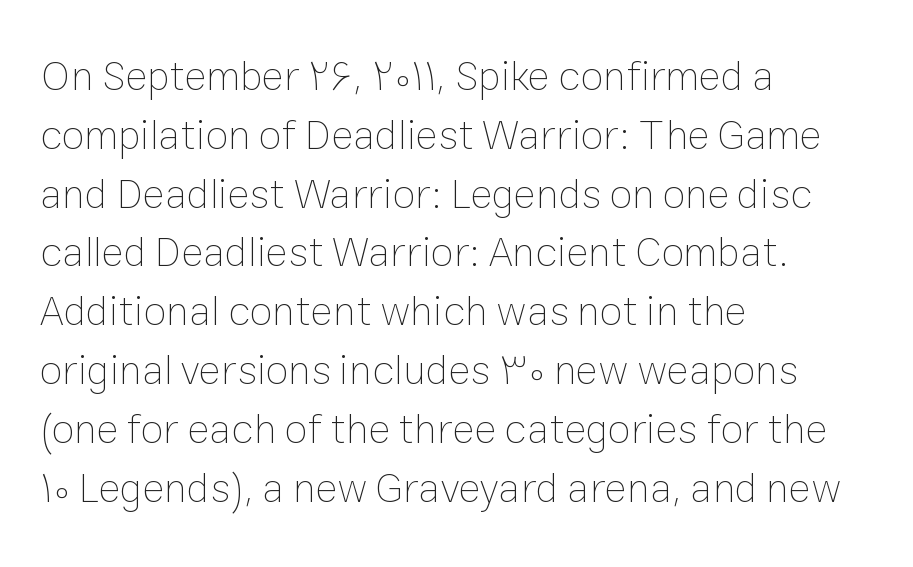
The image shows 42 px thin type, upright; set left-aligned, normal line spacing (1.4x), normal letter spacing, not underlined; low stroke contrast and a medium x-height.
